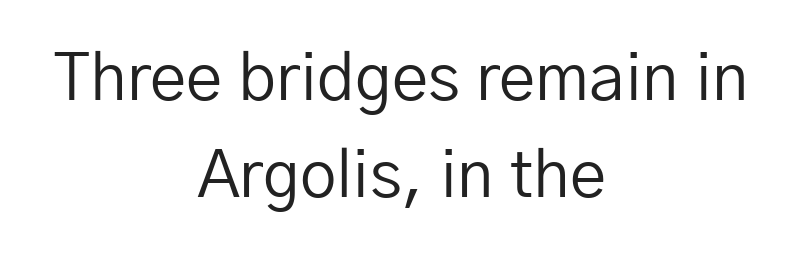
Q: Is the text bold? A: No.
Q: Is the text italic (slanted)? A: No, it is upright.
Q: Is the typeface a serif or a sans-serif typeface? A: Sans-serif.
Q: Is the text underlined? A: No.
Q: How is the paragraph aligned? A: Centered.
Q: Is the spacing between letters normal or unusually wide? A: Normal.
Q: Is the spacing between lines tight, normal or loose? A: Normal.
Q: Width (condensed, normal, or wide)? A: Normal.
Q: Stroke contrast? A: Low.
Q: x-height? A: Medium.
Q: Monospaced? A: No.
